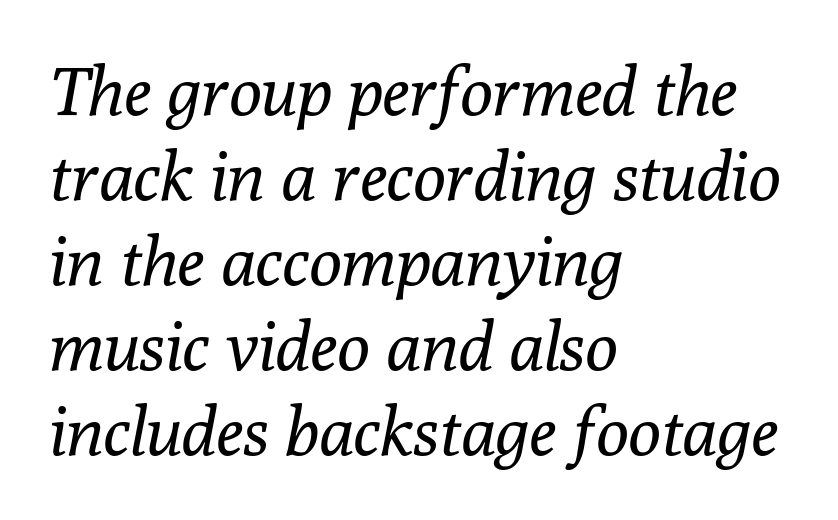
{"serif": "yes", "italic": "yes", "lean": "right", "slant_degrees": 10, "bold": "no", "weight": "regular", "width": "normal", "stroke_contrast": "low", "x_height": "medium", "monospaced": "no", "underline": "no", "align": "left", "line_spacing": "normal", "line_spacing_ratio": 1.25, "letter_spacing": "normal", "letter_spacing_em": 0.0, "glyph_px": 68}
